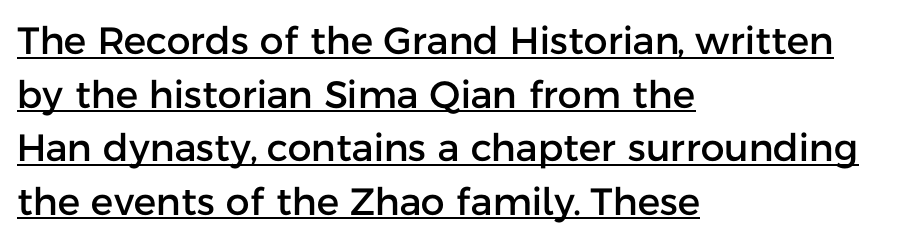
A classic flush-left, rag-right setting is used for this passage. Each letter's strokes conclude bluntly, with no projecting serifs. Looks like regular typesetting: each glyph gets only the width it needs. Caption: lettering with a line underneath. The gaps between neighbouring characters are ordinary and unremarkable.
